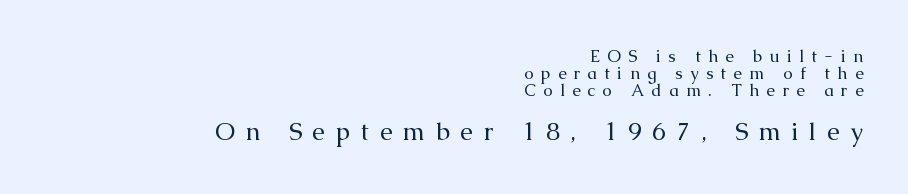
The image shows 25 px text type, upright; set right-aligned, tight line spacing (0.99x), unusually wide letter spacing (+0.43 em), not underlined; the second (bottom) block is 1.47x larger.
